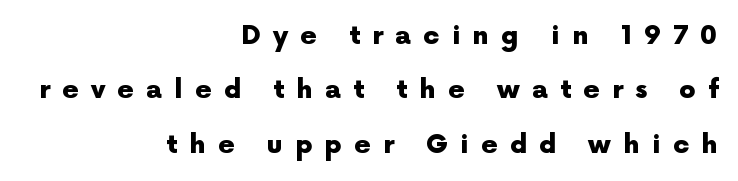
Q: Is the text bold? A: Yes.
Q: Is the text italic (slanted)? A: No, it is upright.
Q: Is the text underlined? A: No.
Q: How is the paragraph aligned? A: Right-aligned.
Q: Is the spacing between letters normal or unusually wide? A: Unusually wide.
Q: Is the spacing between lines tight, normal or loose? A: Loose.
